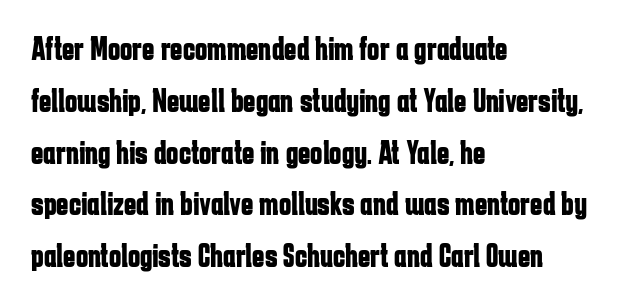
{"serif": "no", "italic": "no", "bold": "yes", "weight": "bold", "width": "condensed", "stroke_contrast": "low", "x_height": "medium", "monospaced": "no", "underline": "no", "align": "left", "line_spacing": "normal", "line_spacing_ratio": 1.57, "letter_spacing": "normal", "letter_spacing_em": 0.0, "glyph_px": 33}
